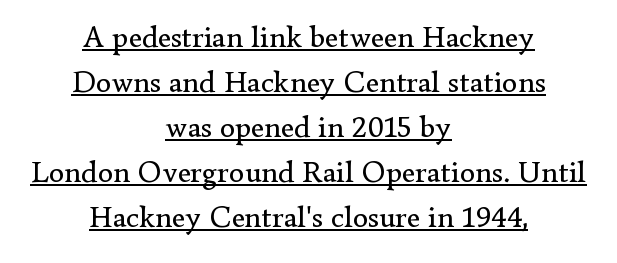
Q: Is the text bold? A: No.
Q: Is the text italic (slanted)? A: No, it is upright.
Q: Is the typeface a serif or a sans-serif typeface? A: Serif.
Q: Is the text underlined? A: Yes.
Q: How is the paragraph aligned? A: Centered.
Q: Is the spacing between letters normal or unusually wide? A: Normal.
Q: Is the spacing between lines tight, normal or loose? A: Normal.
Q: Width (condensed, normal, or wide)? A: Normal.
Q: Stroke contrast? A: Low.
Q: x-height? A: Small.
Q: Monospaced? A: No.
